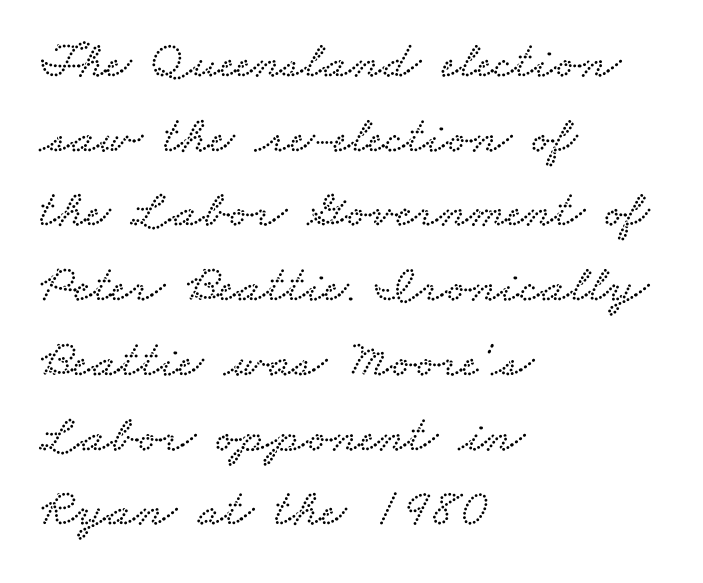
The image shows 53 px wide serif type; set left-aligned, normal line spacing (1.41x), normal letter spacing, not underlined; low stroke contrast and a small x-height.
